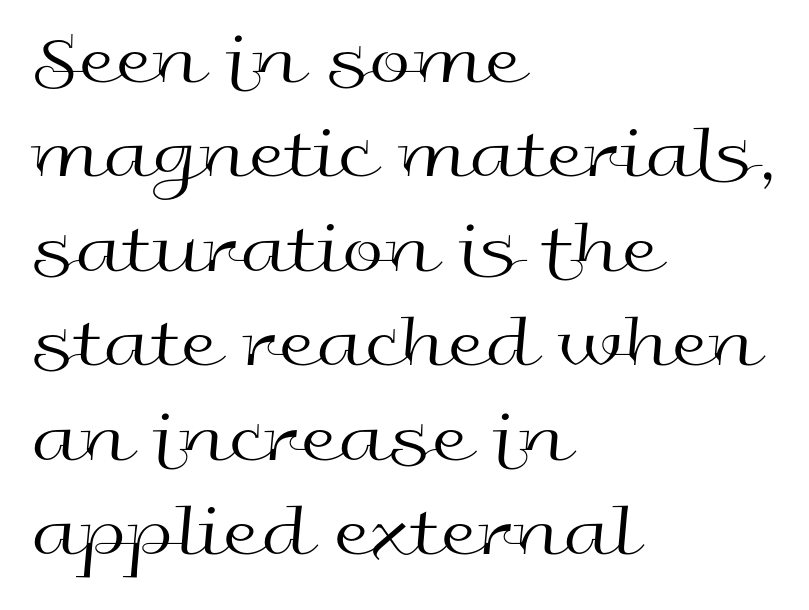
Q: Is the text bold? A: No.
Q: Is the text italic (slanted)? A: No, it is upright.
Q: Is the typeface a serif or a sans-serif typeface? A: Sans-serif.
Q: Is the text underlined? A: No.
Q: How is the paragraph aligned? A: Left-aligned.
Q: Is the spacing between letters normal or unusually wide? A: Normal.
Q: Is the spacing between lines tight, normal or loose? A: Normal.
Q: Width (condensed, normal, or wide)? A: Wide.
Q: x-height? A: Medium.
Q: Monospaced? A: No.
